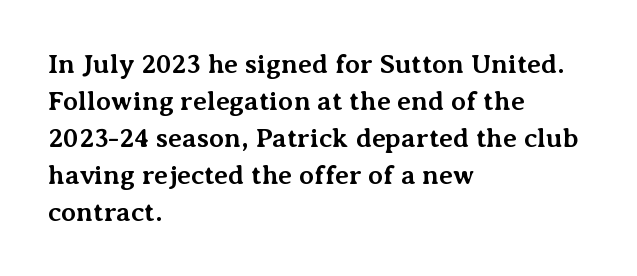
The image shows 27 px bold type, upright; set left-aligned, normal line spacing (1.37x), normal letter spacing, not underlined.
